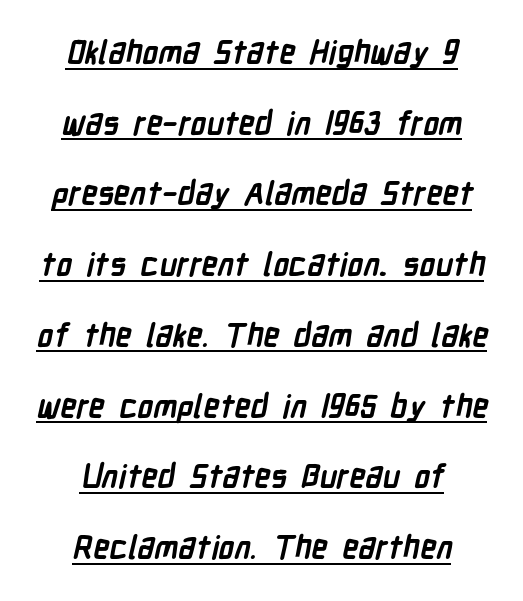
The image shows 32 px semibold, condensed sans-serif type; set centered, loose line spacing (2.21x), normal letter spacing, underlined; low stroke contrast and a medium x-height.
